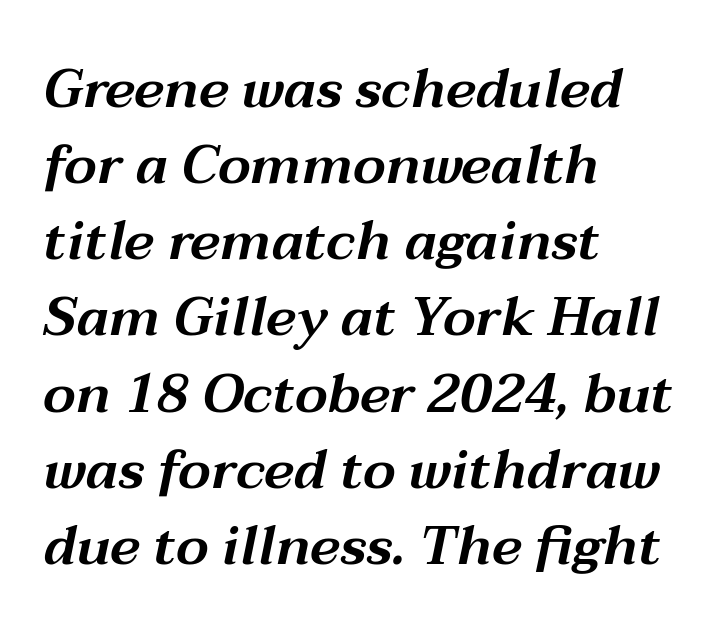
The image shows 54 px wide type, italic (leaning right); set left-aligned, normal line spacing (1.41x), normal letter spacing, not underlined; medium stroke contrast and a medium x-height.
